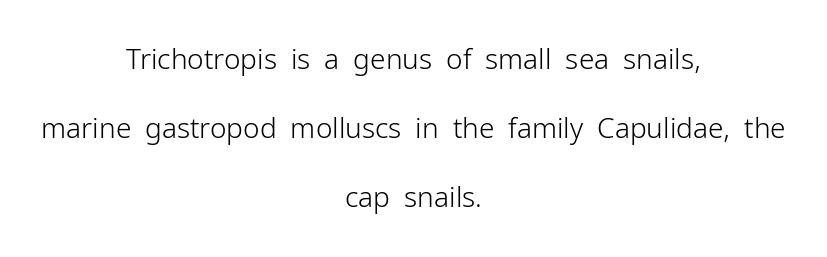
Q: Is the text bold? A: No.
Q: Is the text italic (slanted)? A: No, it is upright.
Q: Is the typeface a serif or a sans-serif typeface? A: Sans-serif.
Q: Is the text underlined? A: No.
Q: How is the paragraph aligned? A: Centered.
Q: Is the spacing between letters normal or unusually wide? A: Normal.
Q: Is the spacing between lines tight, normal or loose? A: Loose.
Q: Width (condensed, normal, or wide)? A: Normal.
Q: Stroke contrast? A: Low.
Q: x-height? A: Medium.
Q: Monospaced? A: No.
